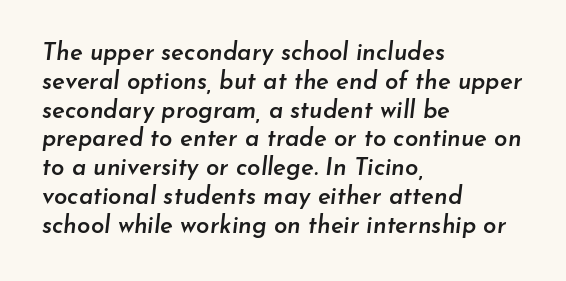
The image shows 24 px text type, italic (leaning right); set left-aligned, line spacing 1.2x, normal letter spacing, not underlined.
